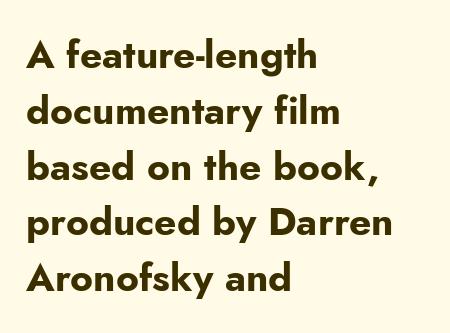
The image shows 39 px bold sans-serif type, upright; set left-aligned, normal line spacing (1.43x), normal letter spacing, not underlined; low stroke contrast and a small x-height.
